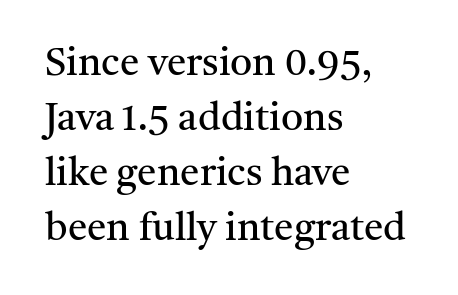
Q: Is the text bold? A: No.
Q: Is the text italic (slanted)? A: No, it is upright.
Q: Is the typeface a serif or a sans-serif typeface? A: Serif.
Q: Is the text underlined? A: No.
Q: How is the paragraph aligned? A: Left-aligned.
Q: Is the spacing between letters normal or unusually wide? A: Normal.
Q: Is the spacing between lines tight, normal or loose? A: Normal.
Q: Width (condensed, normal, or wide)? A: Normal.
Q: Stroke contrast? A: Medium.
Q: x-height? A: Medium.
Q: Monospaced? A: No.
